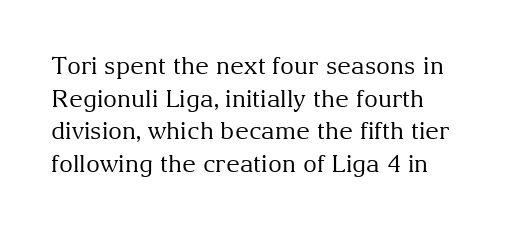
The image shows 24 px text type, upright; set left-aligned, normal line spacing (1.36x), normal letter spacing, not underlined.
